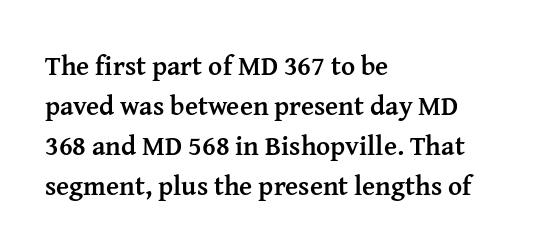
A student would call this left alignment; a typographer would say flush left, rag right. Lines of text with bare space underneath. Does the weight exceed regular? Yes, all the way to bold. Posture: vertical. The rows are spaced the way most documents space them. In terms of letterspacing, this is plain default setting.
